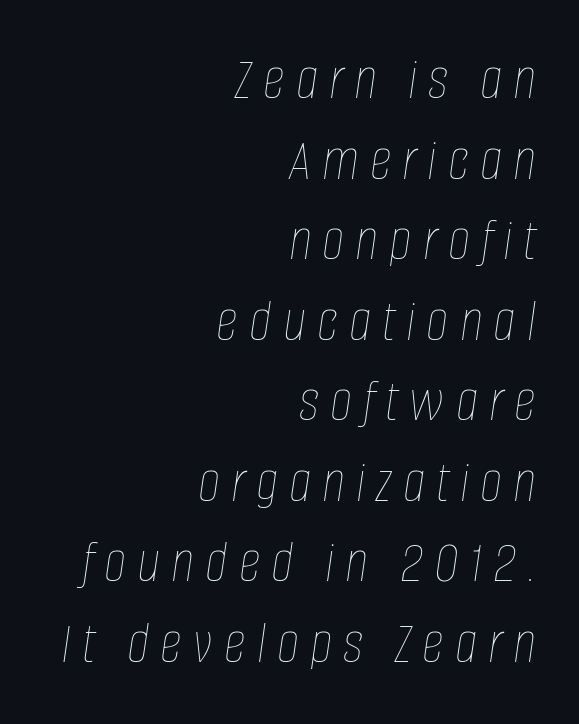
The image shows 61 px thin, condensed type, italic (leaning right); set right-aligned, normal line spacing (1.32x), not underlined; low stroke contrast and a large x-height.
